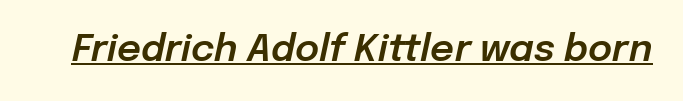
{"italic": "yes", "lean": "right", "slant_degrees": 12, "width": "normal", "stroke_contrast": "low", "x_height": "medium", "monospaced": "no", "underline": "yes", "letter_spacing": "normal", "letter_spacing_em": 0.0, "glyph_px": 37}
